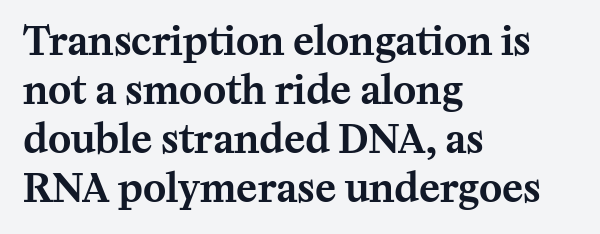
The image shows 39 px serif type, upright; set left-aligned, normal line spacing (1.26x), normal letter spacing, not underlined; medium stroke contrast and a medium x-height.
